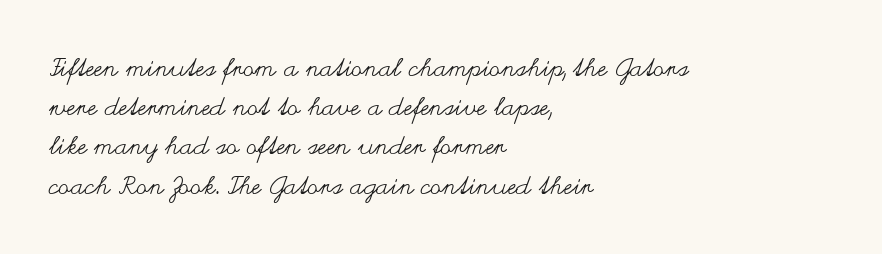
{"bold": "no", "underline": "no", "align": "left", "line_spacing": "normal", "line_spacing_ratio": 1.57, "letter_spacing": "normal", "letter_spacing_em": 0.0, "glyph_px": 25}
